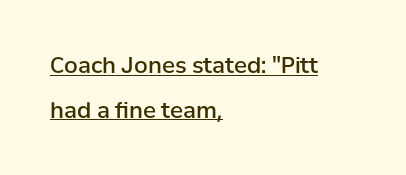
The image shows 22 px text type, upright; set left-aligned, loose line spacing (2.03x), normal letter spacing, underlined.
